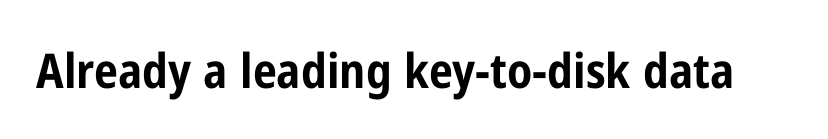
{"serif": "no", "italic": "no", "bold": "yes", "weight": "bold", "width": "condensed", "stroke_contrast": "low", "x_height": "medium", "monospaced": "no", "underline": "no", "letter_spacing": "normal", "letter_spacing_em": 0.0, "glyph_px": 48}
